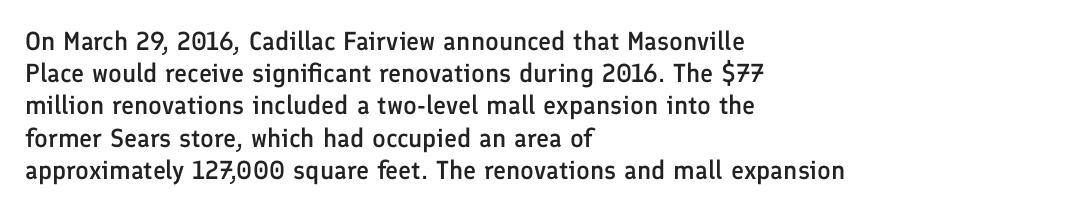
Italic? Not at all — the glyphs are vertical. The space beneath each line is pristine and unruled. Stems and bowls a touch heavier than normal — semibold. The paragraph shown leans on its left margin.
